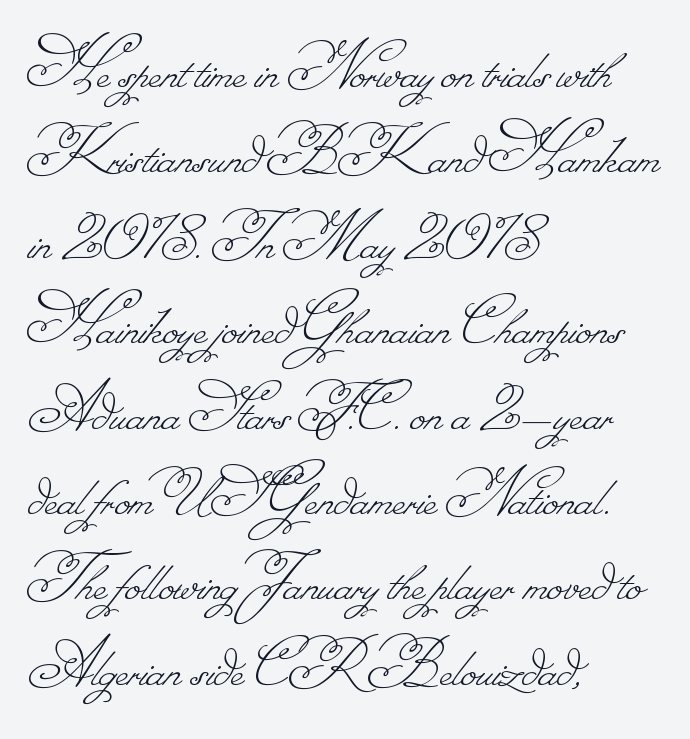
Q: Is the text bold? A: No.
Q: Is the text underlined? A: No.
Q: How is the paragraph aligned? A: Left-aligned.
Q: Is the spacing between letters normal or unusually wide? A: Normal.
Q: Width (condensed, normal, or wide)? A: Normal.
Q: Stroke contrast? A: Low.
Q: Monospaced? A: No.
